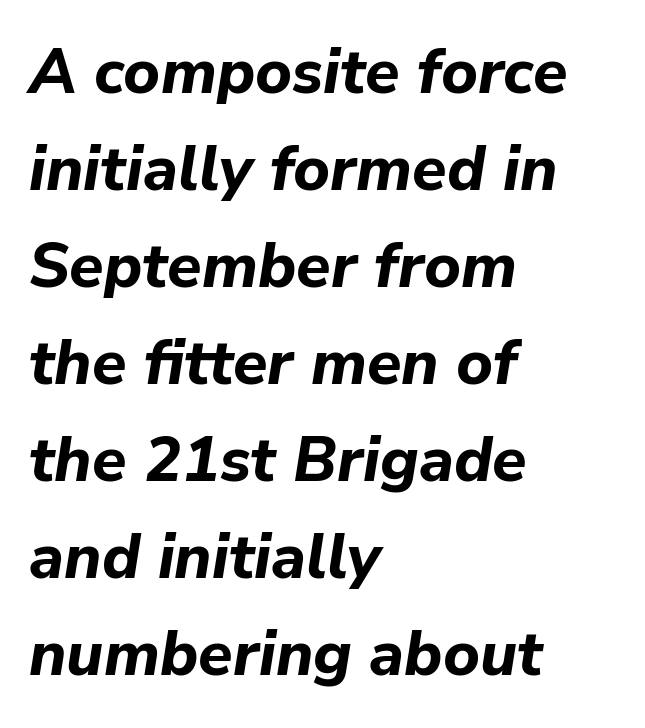
Q: Is the text bold? A: Yes.
Q: Is the text italic (slanted)? A: Yes, it leans right by about 9 degrees.
Q: Is the text underlined? A: No.
Q: How is the paragraph aligned? A: Left-aligned.
Q: Is the spacing between letters normal or unusually wide? A: Normal.
Q: Is the spacing between lines tight, normal or loose? A: Normal.
Q: Width (condensed, normal, or wide)? A: Normal.
Q: Stroke contrast? A: Low.
Q: x-height? A: Medium.
Q: Monospaced? A: No.
